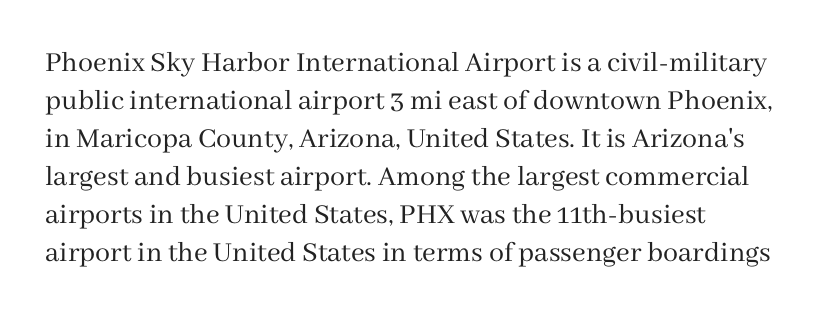
The image shows 30 px regular-weight serif type, upright; set left-aligned, normal line spacing (1.27x), normal letter spacing, not underlined; medium stroke contrast and a medium x-height.
